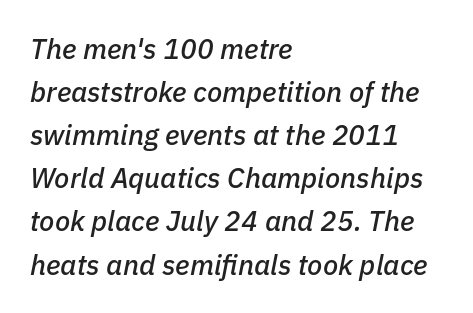
{"italic": "yes", "lean": "right", "slant_degrees": 11, "width": "normal", "stroke_contrast": "low", "x_height": "medium", "monospaced": "no", "underline": "no", "align": "left", "line_spacing": "normal", "line_spacing_ratio": 1.54, "letter_spacing": "normal", "letter_spacing_em": 0.0, "glyph_px": 28}
